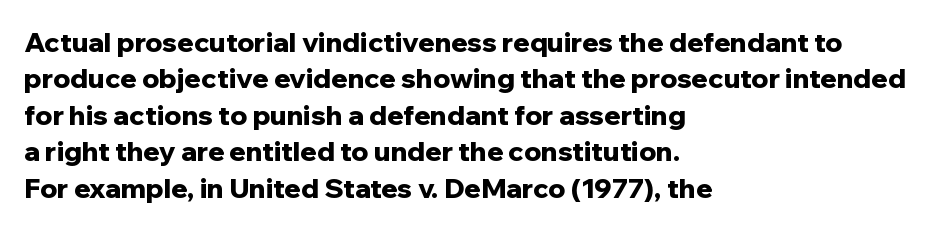
The image shows 27 px bold type, upright; set left-aligned, normal line spacing (1.35x), normal letter spacing, not underlined.
